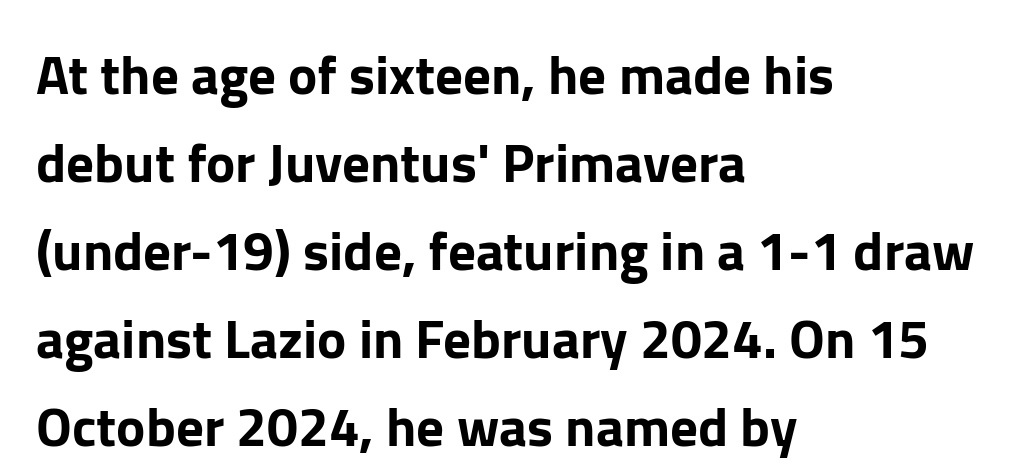
Q: Is the text italic (slanted)? A: No, it is upright.
Q: Is the typeface a serif or a sans-serif typeface? A: Sans-serif.
Q: Is the text underlined? A: No.
Q: How is the paragraph aligned? A: Left-aligned.
Q: Is the spacing between letters normal or unusually wide? A: Normal.
Q: Is the spacing between lines tight, normal or loose? A: Normal.
Q: Width (condensed, normal, or wide)? A: Normal.
Q: Stroke contrast? A: Low.
Q: x-height? A: Medium.
Q: Monospaced? A: No.
